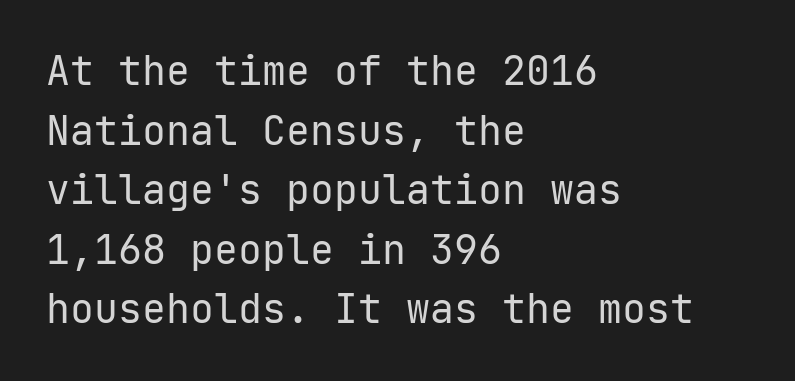
The image shows 40 px regular-weight sans-serif type, upright, monospaced; set left-aligned, normal line spacing (1.49x), normal letter spacing, not underlined; low stroke contrast and a medium x-height.
